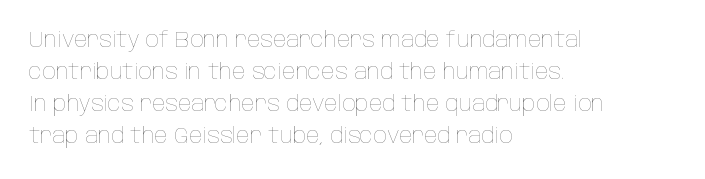
Weight: in the light-to-regular range. These lines keep a tight, regular rhythm from letter to letter. Any mark beneath the type? The region is blank. Left-aligned paragraph, ragged on the right. If you drew a line through each stem, it would be perfectly vertical. Honestly, the row spacing looks completely unremarkable.
